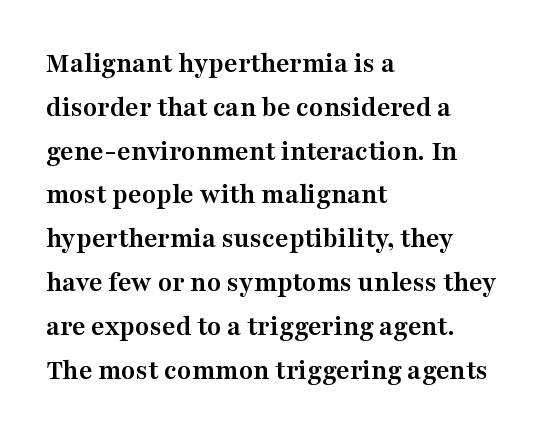
The image shows 29 px semibold, wide serif type, upright; set left-aligned, normal line spacing (1.51x), normal letter spacing, not underlined; medium stroke contrast and a medium x-height.
